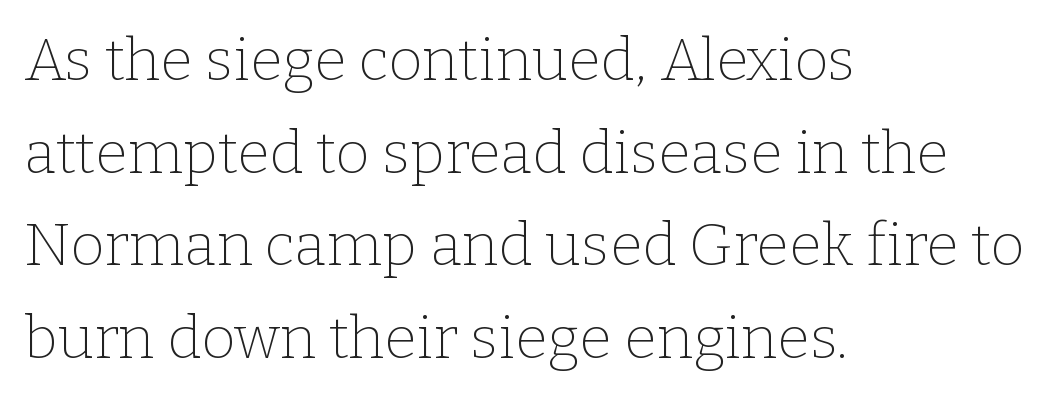
The image shows 59 px thin serif type, upright; set left-aligned, normal line spacing (1.57x), normal letter spacing, not underlined; low stroke contrast and a medium x-height.
